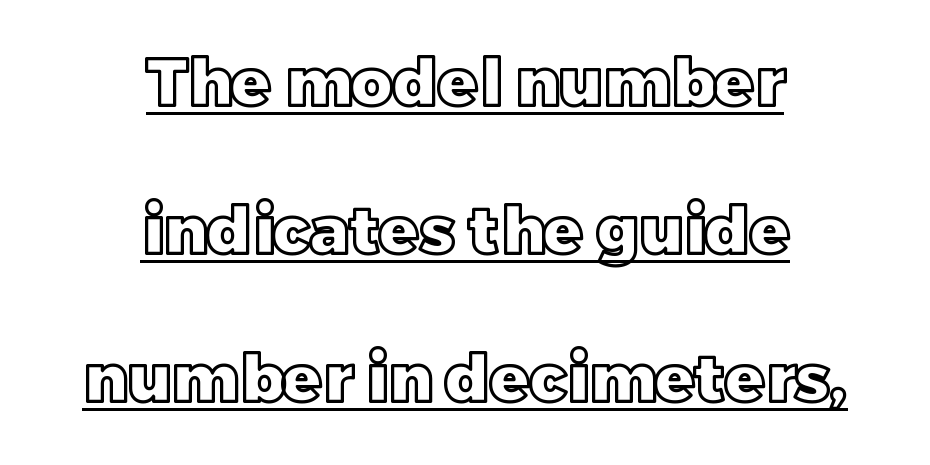
The image shows 65 px text type, upright; set centered, loose line spacing (2.28x), normal letter spacing, underlined; a large x-height.
